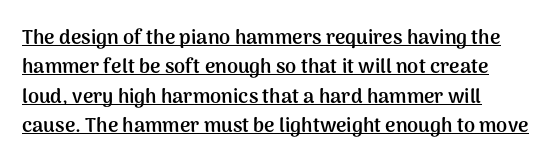
{"italic": "no", "bold": "yes", "underline": "yes", "align": "left", "line_spacing": "normal", "line_spacing_ratio": 1.47, "letter_spacing": "normal", "letter_spacing_em": 0.0, "glyph_px": 20}
